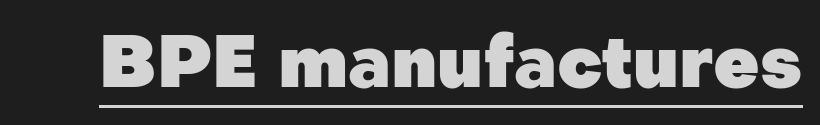
The rendered words wear a rule along their underside. Is there any slant? The stems are plumb. This sample uses a sans-serif face. The letters sit at their default tracking, neither squeezed nor spread. Each letter keeps its own natural width here, so spacing adapts to shape.
